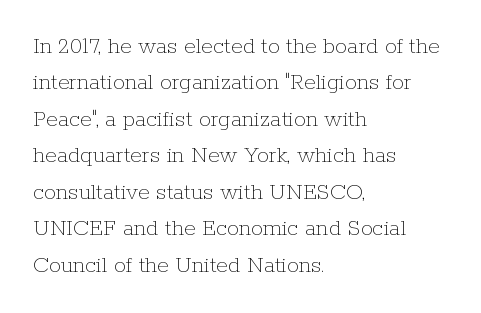
The image shows 24 px text type, upright; set left-aligned, normal line spacing (1.52x), normal letter spacing, not underlined.
